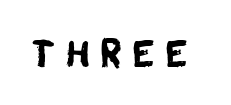
A typesetter would call this proportional, since set widths differ per character. The rendering shows plain stroke endings on the letterforms — a sans-serif design. A typesetter would call this heavily tracked-out type. A bare baseline throughout the passage.
